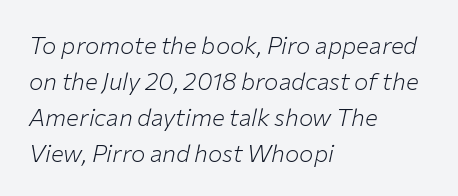
{"italic": "yes", "lean": "right", "slant_degrees": 12, "bold": "no", "underline": "no", "align": "left", "line_spacing": "normal", "line_spacing_ratio": 1.5, "letter_spacing": "normal", "letter_spacing_em": 0.0, "glyph_px": 24}
